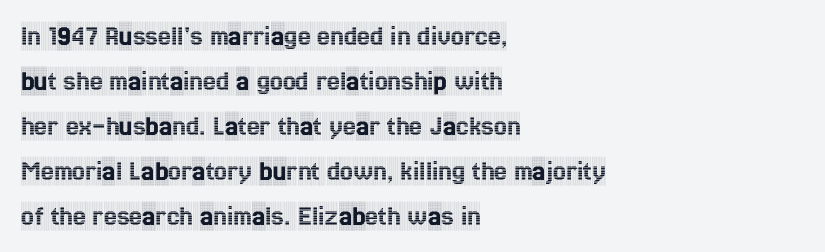
The image shows 29 px condensed serif type, upright; set left-aligned, normal line spacing (1.55x), normal letter spacing, not underlined; a large x-height.
